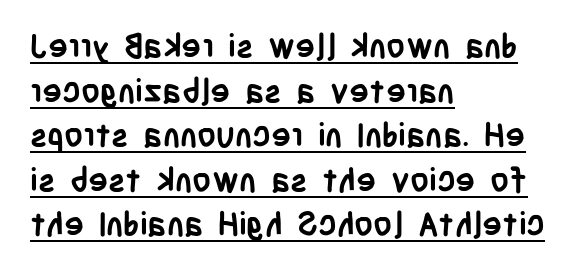
Spacing between characters is what you'd get straight out of the box. Does a line run under the words? Yes, clearly. Leading matches the norm, producing a regular column. This is heavy type, rendered in bold.
